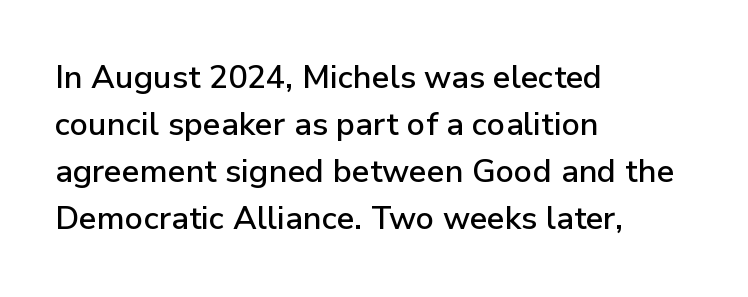
{"serif": "no", "italic": "no", "width": "normal", "stroke_contrast": "low", "x_height": "medium", "monospaced": "no", "underline": "no", "align": "left", "line_spacing": "normal", "line_spacing_ratio": 1.47, "letter_spacing": "normal", "letter_spacing_em": 0.0, "glyph_px": 32}
